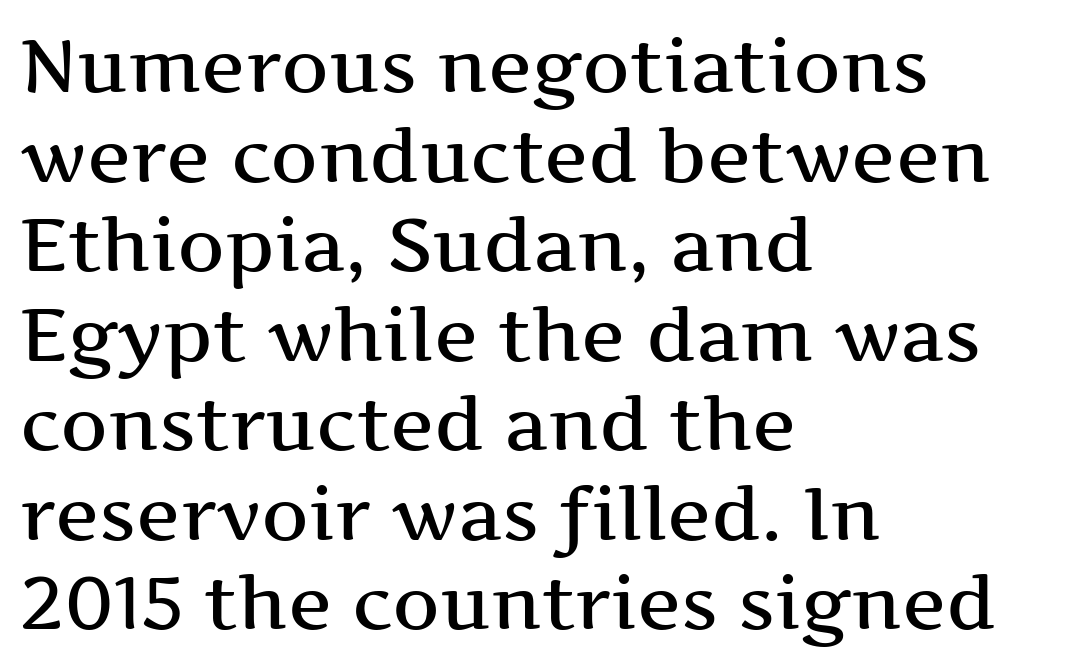
Q: Is the text italic (slanted)? A: No, it is upright.
Q: Is the typeface a serif or a sans-serif typeface? A: Serif.
Q: Is the text underlined? A: No.
Q: How is the paragraph aligned? A: Left-aligned.
Q: Is the spacing between letters normal or unusually wide? A: Normal.
Q: Width (condensed, normal, or wide)? A: Wide.
Q: Stroke contrast? A: Medium.
Q: x-height? A: Medium.
Q: Monospaced? A: No.
